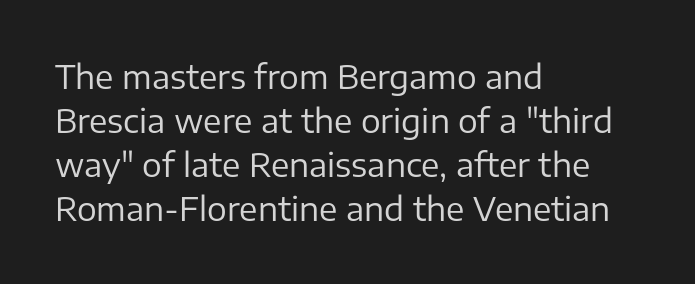
Q: Is the text bold? A: No.
Q: Is the text italic (slanted)? A: No, it is upright.
Q: Is the typeface a serif or a sans-serif typeface? A: Sans-serif.
Q: Is the text underlined? A: No.
Q: How is the paragraph aligned? A: Left-aligned.
Q: Is the spacing between letters normal or unusually wide? A: Normal.
Q: Is the spacing between lines tight, normal or loose? A: Normal.
Q: Width (condensed, normal, or wide)? A: Normal.
Q: Stroke contrast? A: Low.
Q: x-height? A: Medium.
Q: Monospaced? A: No.
